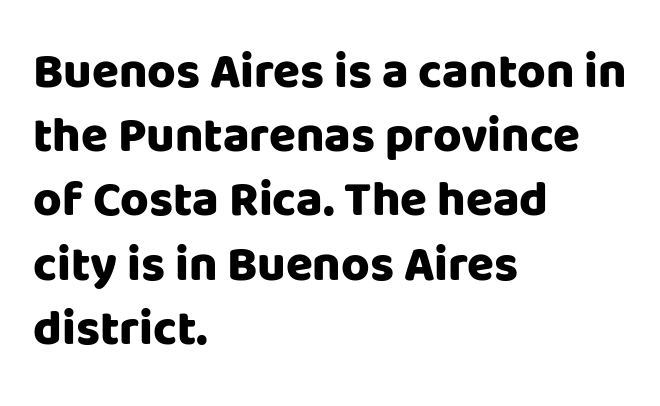
The letters carry no serifs — their stems end cleanly without finishing strokes. The gaps between neighbouring characters are ordinary and unremarkable. Quick note: underline off. Style check: upright. The strokes are fattened all the way to bold.
